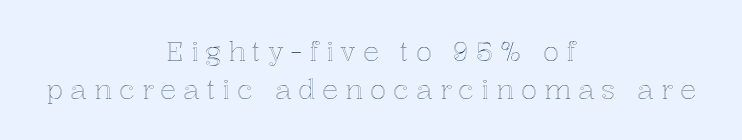
Horizontally, the lines are justified to the midpoint only. What stands out about the letter spacing? Its width — letters are far apart. Decoration check: the copy has no underline. Leading matches the norm, producing a regular column. In terms of posture, this sample is upright.
